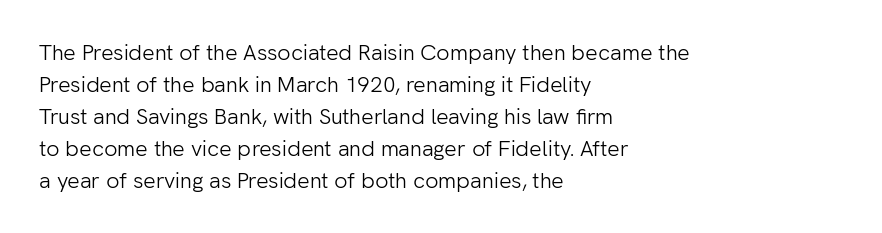
{"italic": "no", "bold": "no", "underline": "no", "align": "left", "line_spacing": "normal", "line_spacing_ratio": 1.45, "letter_spacing": "normal", "letter_spacing_em": 0.0, "glyph_px": 22}
